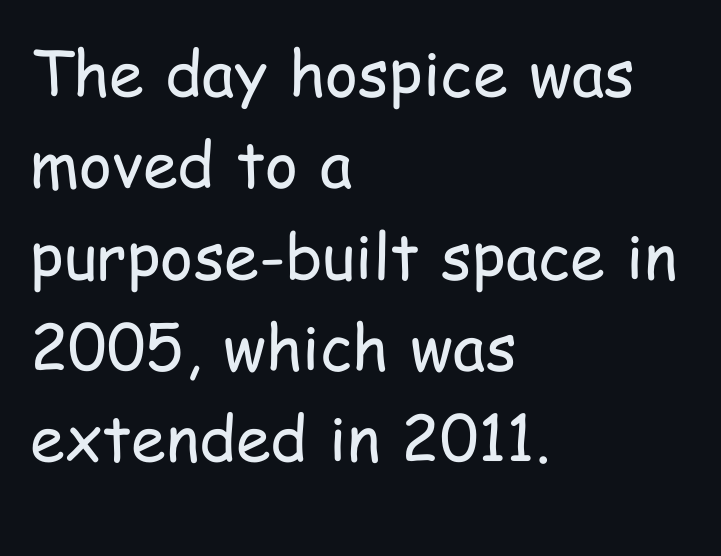
The image shows 63 px regular-weight, condensed sans-serif type, upright; set left-aligned, normal line spacing (1.45x), normal letter spacing, not underlined; low stroke contrast and a medium x-height.
